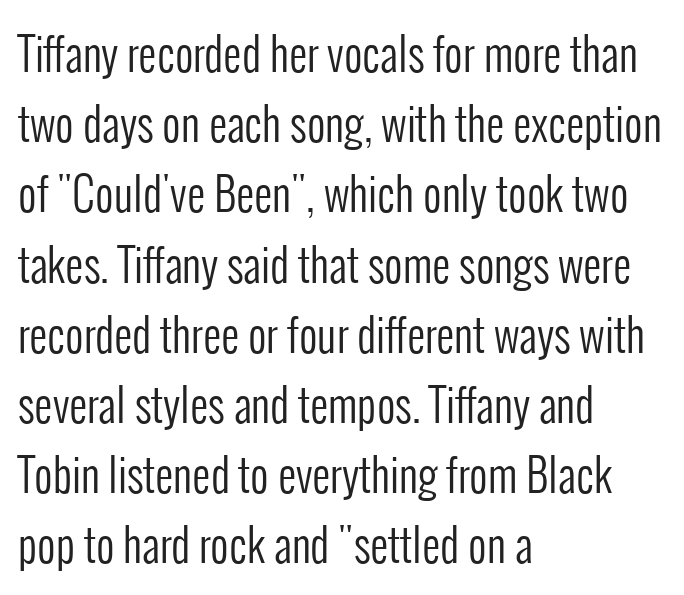
Q: Is the text bold? A: No.
Q: Is the text italic (slanted)? A: No, it is upright.
Q: Is the typeface a serif or a sans-serif typeface? A: Sans-serif.
Q: Is the text underlined? A: No.
Q: How is the paragraph aligned? A: Left-aligned.
Q: Is the spacing between letters normal or unusually wide? A: Normal.
Q: Is the spacing between lines tight, normal or loose? A: Normal.
Q: Width (condensed, normal, or wide)? A: Condensed.
Q: Stroke contrast? A: Low.
Q: x-height? A: Medium.
Q: Monospaced? A: No.
